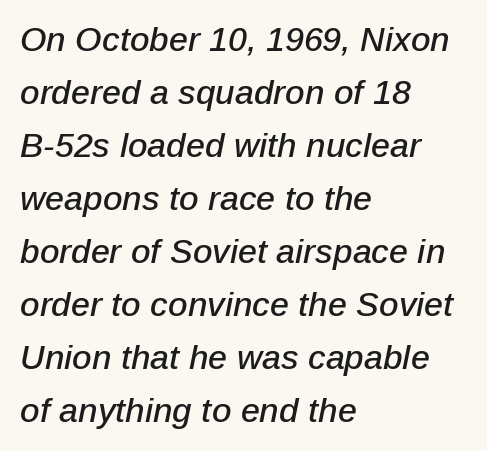
A typesetter would call this proportional, since set widths differ per character. Honestly, the row spacing looks completely unremarkable. Each line starts at the same left margin while the right side varies. These lines were composed using italics.
